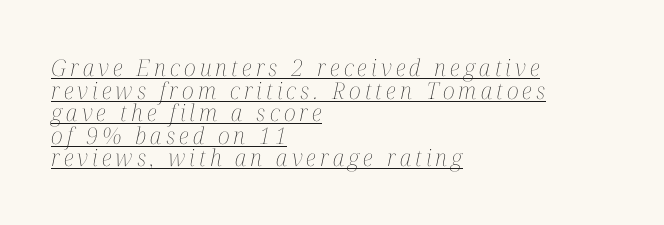
{"italic": "yes", "lean": "right", "slant_degrees": 12, "bold": "no", "underline": "yes", "align": "left", "line_spacing": "tight", "line_spacing_ratio": 0.98, "glyph_px": 23}
